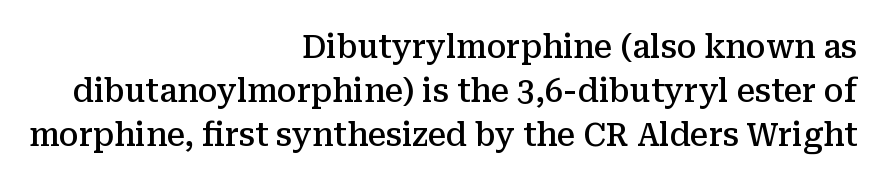
{"serif": "yes", "italic": "no", "bold": "semi", "weight": "semibold", "width": "normal", "stroke_contrast": "medium", "x_height": "medium", "monospaced": "no", "underline": "no", "align": "right", "line_spacing": "normal", "line_spacing_ratio": 1.37, "letter_spacing": "normal", "letter_spacing_em": 0.0, "glyph_px": 32}
